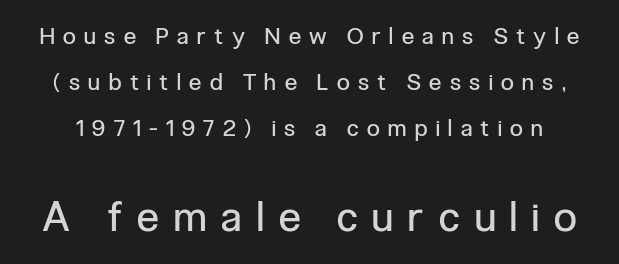
The image shows 41 px regular-weight, condensed sans-serif type, upright; set loose line spacing (1.99x), unusually wide letter spacing (+0.37 em), not underlined; the second (bottom) block is 1.78x larger; low stroke contrast and a medium x-height.
